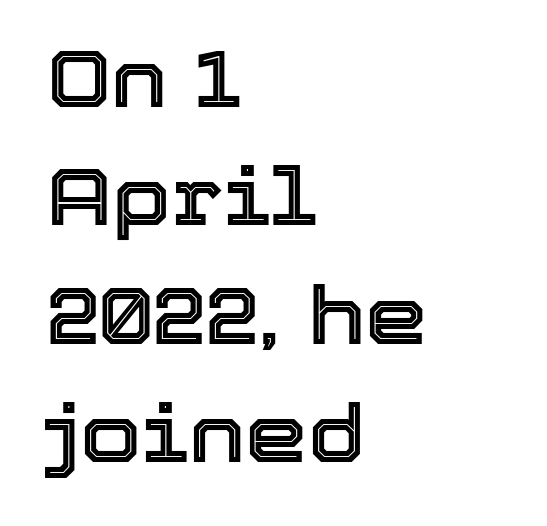
The image shows 79 px text type, upright; set left-aligned, normal line spacing (1.5x), normal letter spacing, not underlined; a medium x-height.
